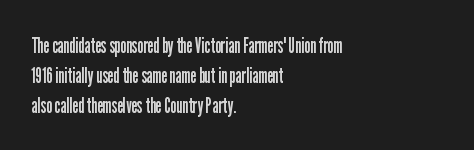
Reading down the column, the eye jumps a familiar distance to each next line. Left-aligned paragraph, ragged on the right. Check under the words: just untouched page. Nope, not italic — everything's standing straight.
